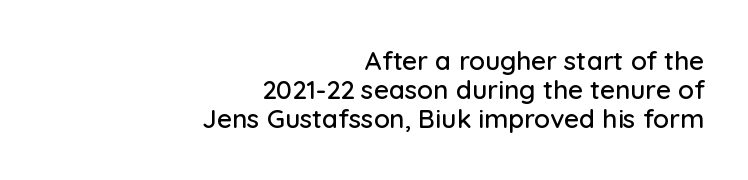
Q: Is the text italic (slanted)? A: No, it is upright.
Q: Is the text underlined? A: No.
Q: How is the paragraph aligned? A: Right-aligned.
Q: Is the spacing between letters normal or unusually wide? A: Normal.
Q: Is the spacing between lines tight, normal or loose? A: Tight.
